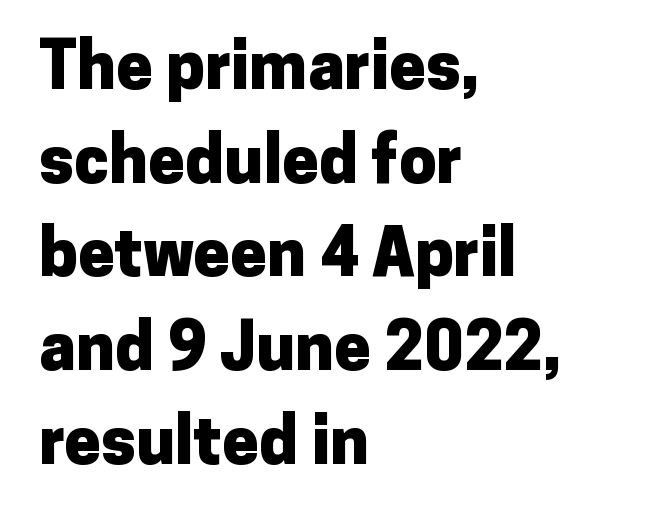
Stroke thickness is high; the sample reads as a true bold. The face used here is proportionally spaced, like ordinary book or web type. Bare-footed words on every line. How would I describe the line gaps? Plain and ordinary. The paragraph shown leans on its left margin. A typesetter would call this zero additional tracking.
